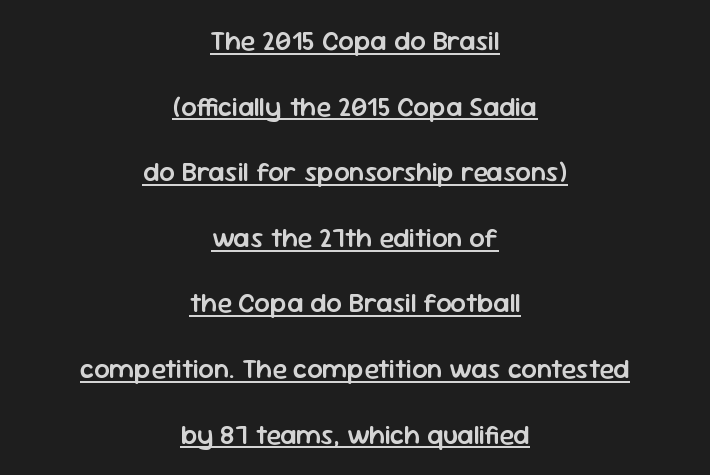
The rendering uses a semibold face; strokes are thickened but not to full bold. Quick note: not italic, upright. The typesetter chose a symmetrical, centered arrangement here. Quick note: underline on. Quick note: interline space is abundant.
